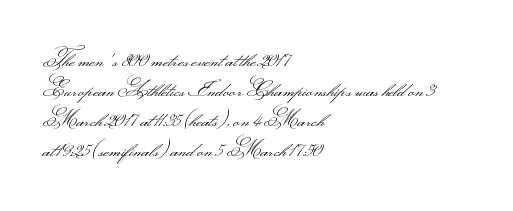
{"bold": "no", "underline": "no", "align": "left", "line_spacing": "normal", "line_spacing_ratio": 1.43, "letter_spacing": "normal", "letter_spacing_em": 0.0, "glyph_px": 21}
